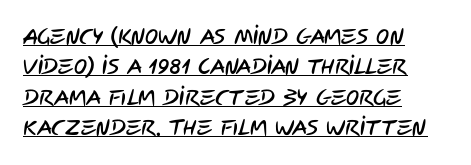
The image shows 22 px text type; set left-aligned, normal line spacing (1.38x), normal letter spacing, underlined.
